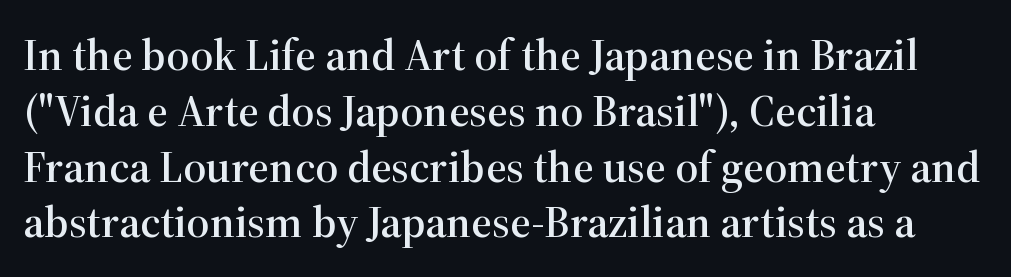
Underline: absent. Is this a fixed-width face? No — the glyphs have proportional, varying widths. In CSS terms this would be text-align: left. Yep, those are serifs on the letters. Honestly, the letter spacing is just normal — you wouldn't notice it.
